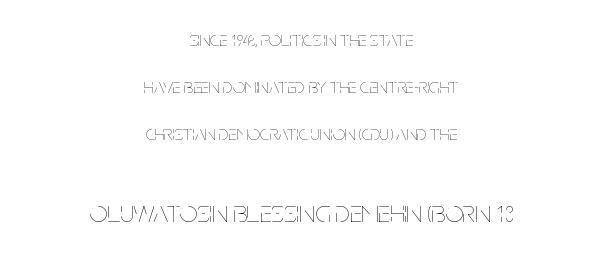
{"italic": "no", "bold": "no", "weight": "thin", "width": "condensed", "stroke_contrast": "low", "x_height": "large", "monospaced": "no", "underline": "no", "align": "center", "line_spacing": "loose", "line_spacing_ratio": 2.25, "letter_spacing": "normal", "letter_spacing_em": 0.0, "larger_block": "second", "size_ratio": 1.48, "glyph_px": 31}
